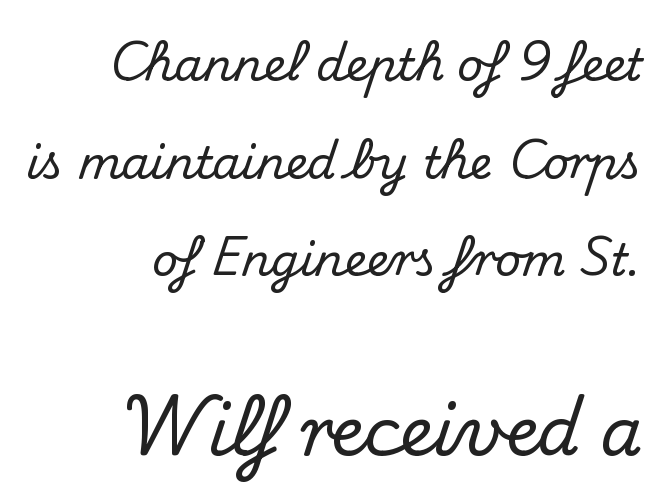
Spacing between characters is what you'd get straight out of the box. Caption: upper text group reduced, lower text group enlarged. Each letter keeps its own natural width here, so spacing adapts to shape.
